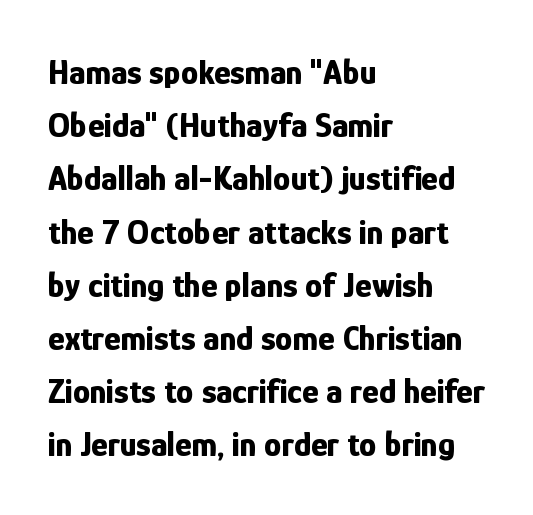
The image shows 35 px bold, condensed sans-serif type, upright; set left-aligned, normal line spacing (1.52x), normal letter spacing, not underlined; low stroke contrast and a medium x-height.
